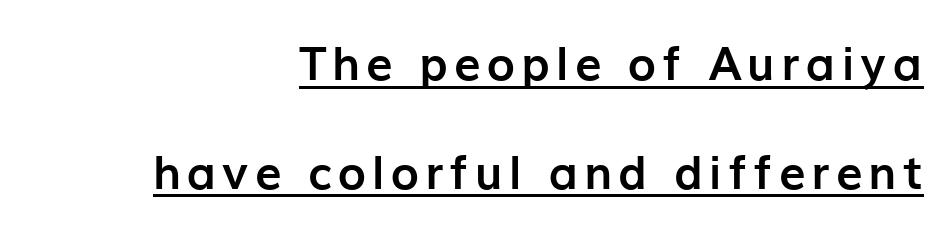
Chunky letters — that's bold for sure. Somebody hit Ctrl+U on this one — the words are underlined. Letterform terminals end flat and unadorned throughout the passage. You could not count columns in this text — the font is proportionally spaced. One glance says open: line gaps are wider than usual.
